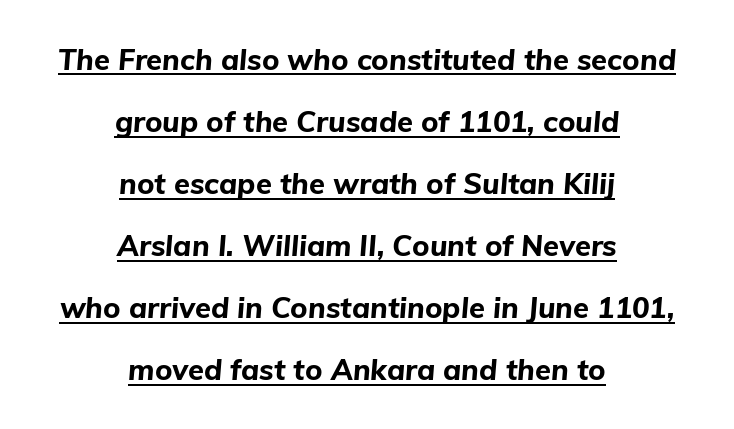
{"italic": "yes", "lean": "right", "slant_degrees": 5, "bold": "yes", "weight": "bold", "width": "normal", "stroke_contrast": "low", "x_height": "medium", "monospaced": "no", "underline": "yes", "align": "center", "line_spacing": "loose", "line_spacing_ratio": 2.14, "letter_spacing": "normal", "letter_spacing_em": 0.0, "glyph_px": 29}
